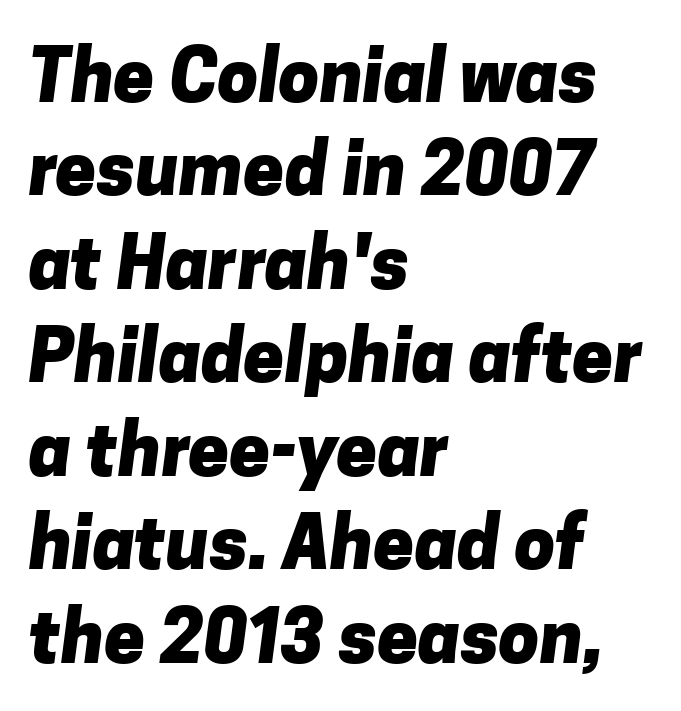
{"serif": "no", "bold": "yes", "weight": "heavy", "width": "normal", "stroke_contrast": "low", "x_height": "medium", "monospaced": "no", "underline": "no", "align": "left", "line_spacing": "normal", "line_spacing_ratio": 1.28, "letter_spacing": "normal", "letter_spacing_em": 0.0, "glyph_px": 73}
